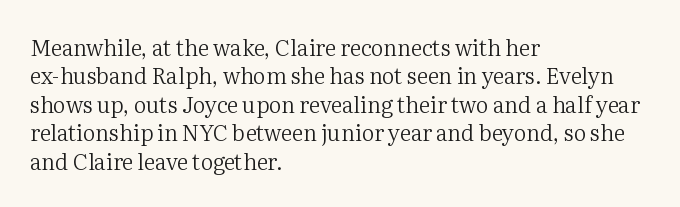
The image shows 22 px text type, upright; set left-aligned, normal line spacing (1.29x), normal letter spacing, not underlined.
